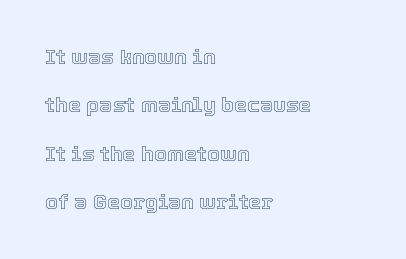
The gap between lines stays unmarked. Characters follow at the spacing the type designer built in. Ordinary non-slanted type is in use. The paragraph shown leans on its left margin. Vertical spacing — loose.
